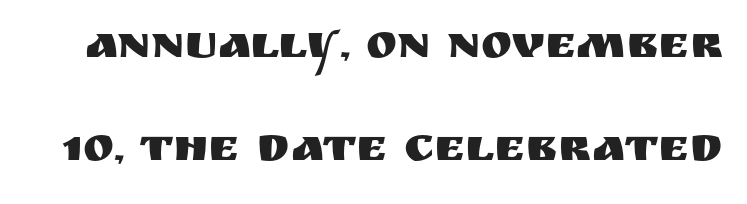
Horizontal bands of white between lines are thick stripes. Notice how the stems are strictly vertical — no italics here. The passage shown has conventional tracking throughout. Is this a fixed-width face? No — the glyphs have proportional, varying widths.
